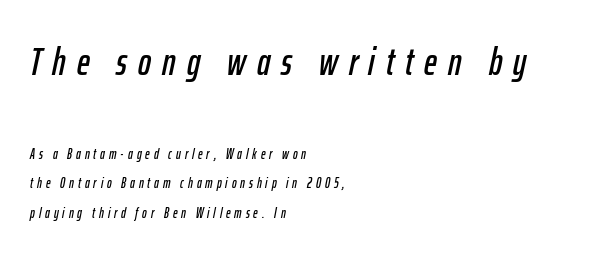
{"italic": "yes", "lean": "right", "slant_degrees": 12, "width": "condensed", "stroke_contrast": "low", "x_height": "medium", "monospaced": "no", "underline": "no", "align": "left", "line_spacing": "loose", "line_spacing_ratio": 2.1, "letter_spacing": "wide", "letter_spacing_em": 0.28, "larger_block": "first", "size_ratio": 2.79, "glyph_px": 39}
